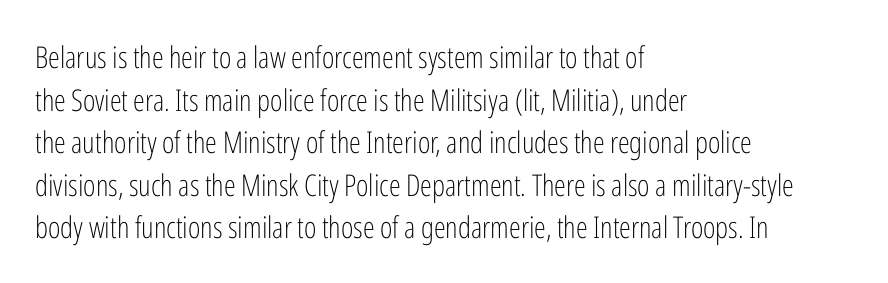
I'd call this a sans setting — the letters go barefoot. Students, observe: this is what conventionally led text looks like. Reading down the block, your eye returns to a fixed left position each line. The specimen omits any rule beneath the text block's lines.
